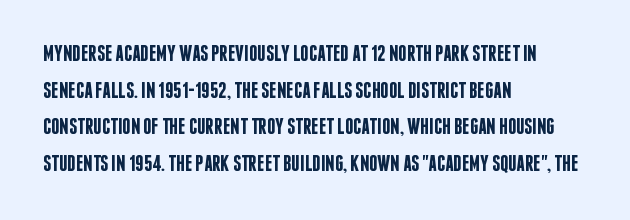
The type is set solid horizontally, with unmodified tracking. Visually the block forms a straight wall on the left and a jagged coastline on the right. Does the lettering tilt? It doesn't — this is upright. Baseline-to-baseline distance is the conventional proportion of letter height. Anything drawn beneath the words? Only blank space.
